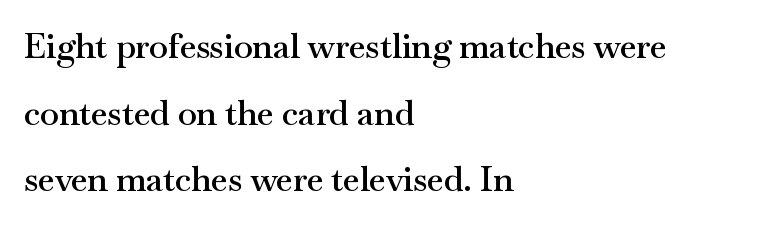
Q: Is the text bold? A: Semi-bold.
Q: Is the text italic (slanted)? A: No, it is upright.
Q: Is the typeface a serif or a sans-serif typeface? A: Serif.
Q: Is the text underlined? A: No.
Q: How is the paragraph aligned? A: Left-aligned.
Q: Is the spacing between letters normal or unusually wide? A: Normal.
Q: Is the spacing between lines tight, normal or loose? A: Loose.
Q: Width (condensed, normal, or wide)? A: Wide.
Q: Stroke contrast? A: Medium.
Q: x-height? A: Small.
Q: Monospaced? A: No.
